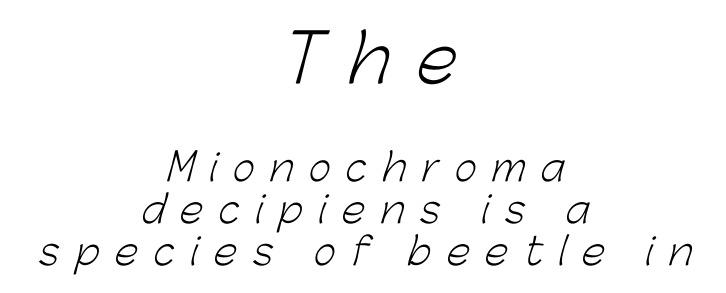
Q: Is the text bold? A: No.
Q: Is the typeface a serif or a sans-serif typeface? A: Sans-serif.
Q: Is the text underlined? A: No.
Q: How is the paragraph aligned? A: Centered.
Q: Is the spacing between letters normal or unusually wide? A: Unusually wide.
Q: Is the spacing between lines tight, normal or loose? A: Tight.
Q: Which block of text is set in a larger size, the first (top) or the second (bottom)? A: The first (top) one.
Q: Width (condensed, normal, or wide)? A: Normal.
Q: Stroke contrast? A: Low.
Q: x-height? A: Medium.
Q: Monospaced? A: No.
